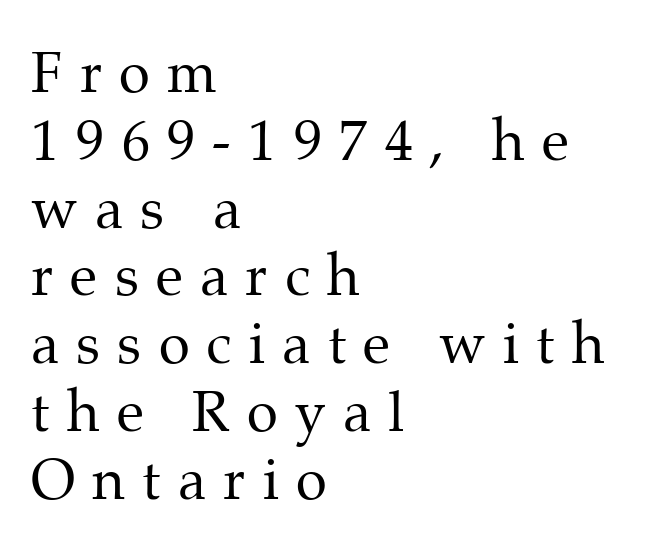
Q: Is the text bold? A: No.
Q: Is the text italic (slanted)? A: No, it is upright.
Q: Is the typeface a serif or a sans-serif typeface? A: Serif.
Q: Is the text underlined? A: No.
Q: How is the paragraph aligned? A: Left-aligned.
Q: Is the spacing between letters normal or unusually wide? A: Unusually wide.
Q: Width (condensed, normal, or wide)? A: Normal.
Q: Stroke contrast? A: Medium.
Q: x-height? A: Medium.
Q: Monospaced? A: No.
